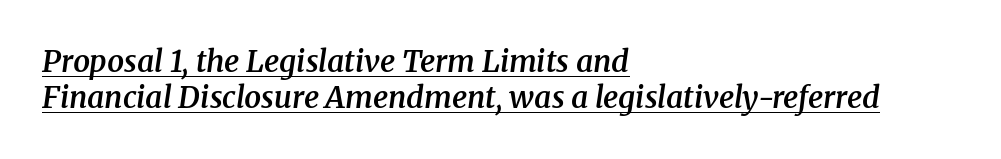
{"serif": "yes", "italic": "yes", "lean": "right", "slant_degrees": 8, "bold": "semi", "weight": "semibold", "width": "normal", "stroke_contrast": "medium", "x_height": "medium", "monospaced": "no", "underline": "yes", "align": "left", "line_spacing_ratio": 1.19, "letter_spacing": "normal", "letter_spacing_em": 0.0, "glyph_px": 30}
